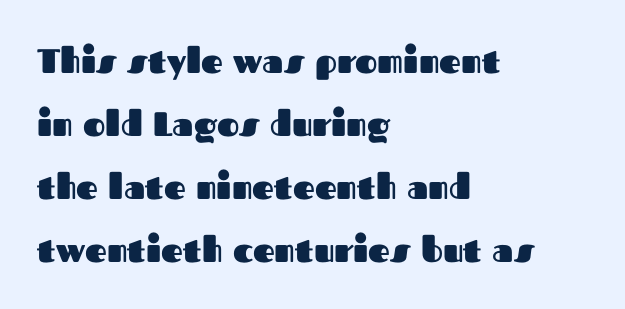
Q: Is the text bold? A: Yes.
Q: Is the text italic (slanted)? A: No, it is upright.
Q: Is the typeface a serif or a sans-serif typeface? A: Sans-serif.
Q: Is the text underlined? A: No.
Q: How is the paragraph aligned? A: Left-aligned.
Q: Is the spacing between letters normal or unusually wide? A: Normal.
Q: Width (condensed, normal, or wide)? A: Normal.
Q: Stroke contrast? A: Medium.
Q: x-height? A: Medium.
Q: Monospaced? A: No.
